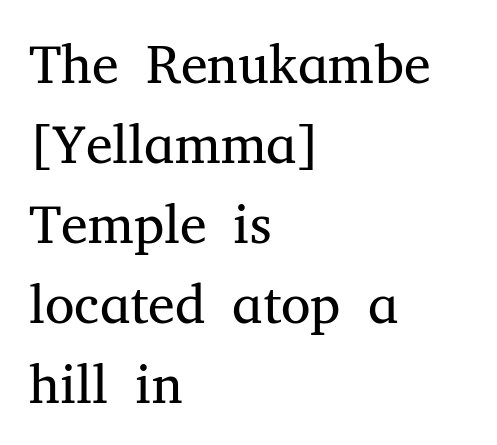
{"serif": "yes", "italic": "no", "bold": "no", "weight": "regular", "width": "normal", "stroke_contrast": "medium", "x_height": "medium", "monospaced": "no", "underline": "no", "align": "left", "line_spacing": "normal", "line_spacing_ratio": 1.48, "letter_spacing": "normal", "letter_spacing_em": 0.0, "glyph_px": 54}
